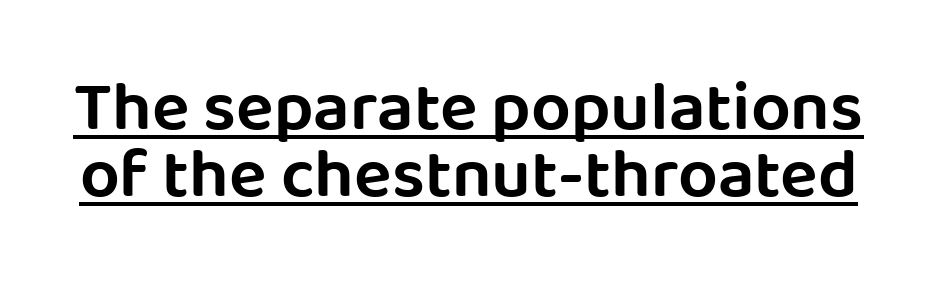
The image shows 70 px sans-serif type, upright; set tight line spacing (0.96x), normal letter spacing, underlined; low stroke contrast and a large x-height.
